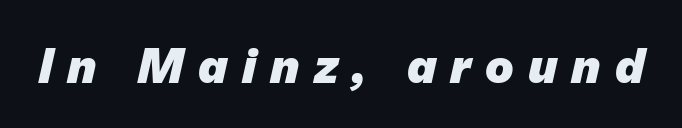
The image shows 48 px heavy sans-serif type; set unusually wide letter spacing (+0.29 em), not underlined; low stroke contrast and a medium x-height.
